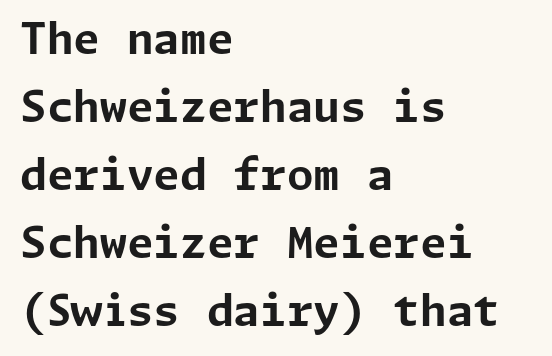
The image shows 43 px bold sans-serif type, upright; set left-aligned, normal line spacing (1.58x), normal letter spacing, not underlined; low stroke contrast and a medium x-height.
